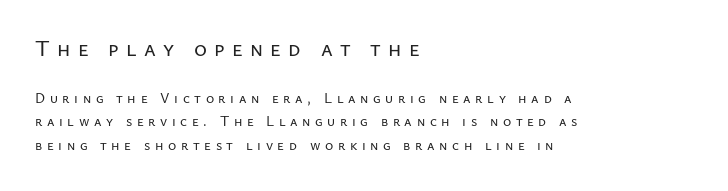
Q: Is the text italic (slanted)? A: No, it is upright.
Q: Is the text underlined? A: No.
Q: How is the paragraph aligned? A: Left-aligned.
Q: Is the spacing between letters normal or unusually wide? A: Unusually wide.
Q: Is the spacing between lines tight, normal or loose? A: Normal.
Q: Which block of text is set in a larger size, the first (top) or the second (bottom)? A: The first (top) one.
